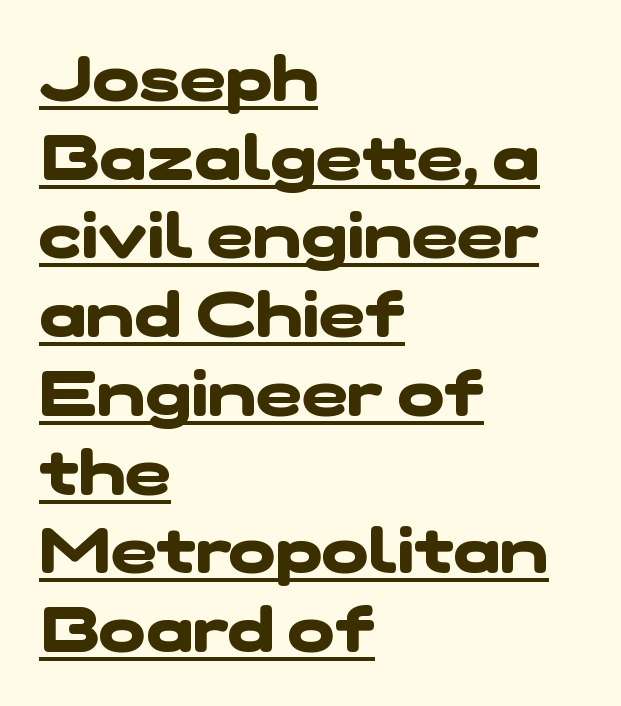
Q: Is the text bold? A: Yes.
Q: Is the typeface a serif or a sans-serif typeface? A: Sans-serif.
Q: Is the text underlined? A: Yes.
Q: How is the paragraph aligned? A: Left-aligned.
Q: Is the spacing between letters normal or unusually wide? A: Normal.
Q: Is the spacing between lines tight, normal or loose? A: Normal.
Q: Width (condensed, normal, or wide)? A: Wide.
Q: Stroke contrast? A: Low.
Q: x-height? A: Medium.
Q: Monospaced? A: No.
